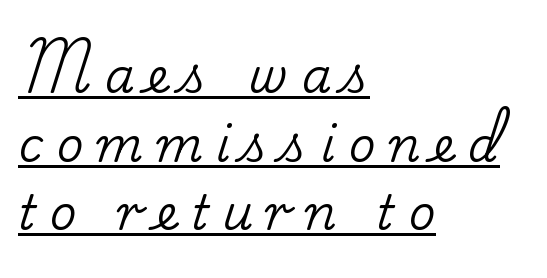
The image shows 47 px serif type; set left-aligned, normal line spacing (1.46x), unusually wide letter spacing (+0.28 em), underlined; low stroke contrast and a small x-height.
